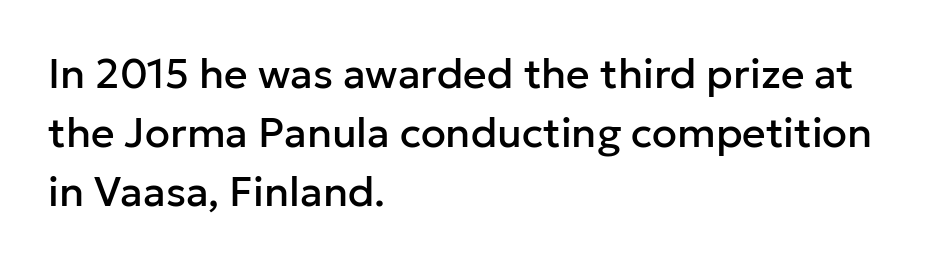
{"serif": "no", "italic": "no", "width": "normal", "stroke_contrast": "low", "x_height": "medium", "monospaced": "no", "underline": "no", "align": "left", "line_spacing": "normal", "line_spacing_ratio": 1.44, "letter_spacing": "normal", "letter_spacing_em": 0.0, "glyph_px": 41}
